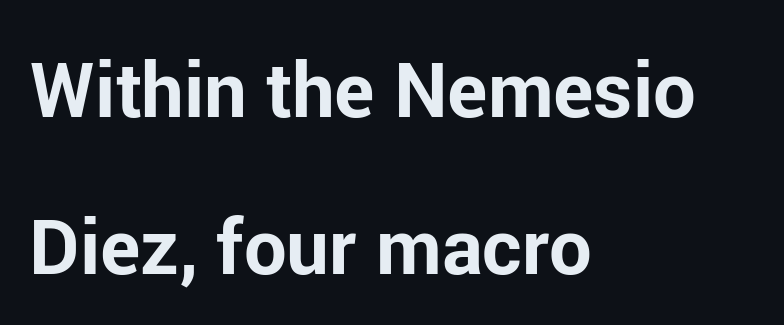
{"serif": "no", "italic": "no", "bold": "yes", "weight": "bold", "width": "normal", "stroke_contrast": "low", "x_height": "medium", "monospaced": "no", "underline": "no", "align": "left", "line_spacing": "loose", "line_spacing_ratio": 2.07, "letter_spacing": "normal", "letter_spacing_em": 0.0, "glyph_px": 76}
